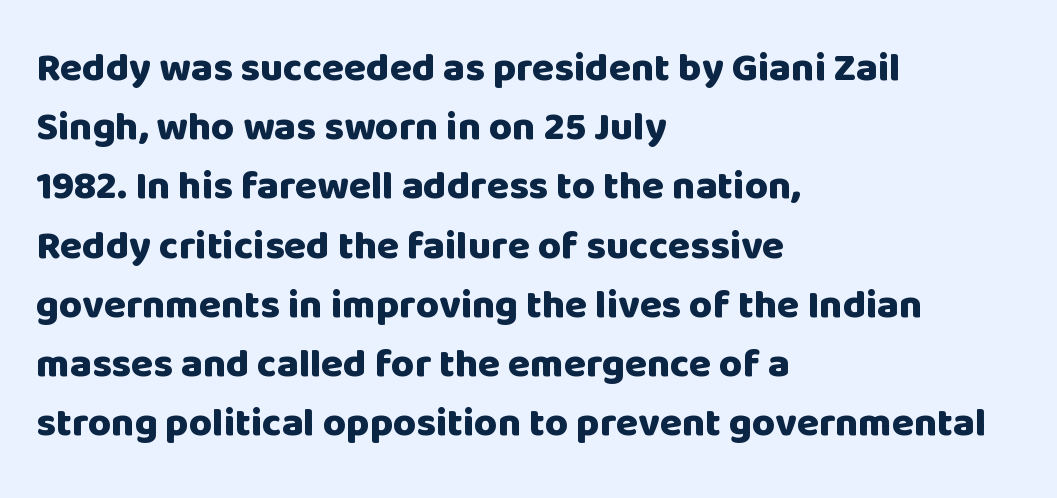
{"serif": "no", "italic": "no", "bold": "yes", "weight": "heavy", "width": "normal", "stroke_contrast": "low", "x_height": "large", "monospaced": "no", "underline": "no", "align": "left", "line_spacing": "normal", "line_spacing_ratio": 1.48, "letter_spacing": "normal", "letter_spacing_em": 0.0, "glyph_px": 40}
